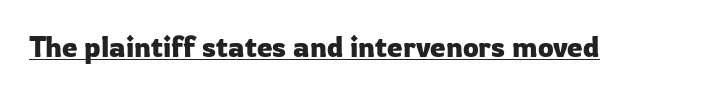
The image shows 28 px sans-serif type, upright; set normal letter spacing, underlined; low stroke contrast and a medium x-height.
